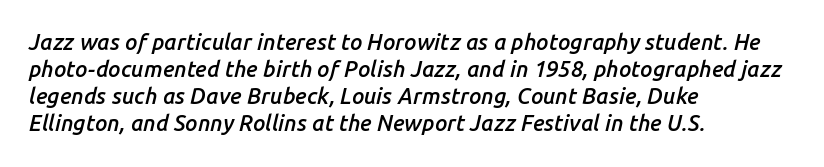
Q: Is the text bold? A: Semi-bold.
Q: Is the text italic (slanted)? A: Yes, it leans right by about 14 degrees.
Q: Is the text underlined? A: No.
Q: How is the paragraph aligned? A: Left-aligned.
Q: Is the spacing between letters normal or unusually wide? A: Normal.
